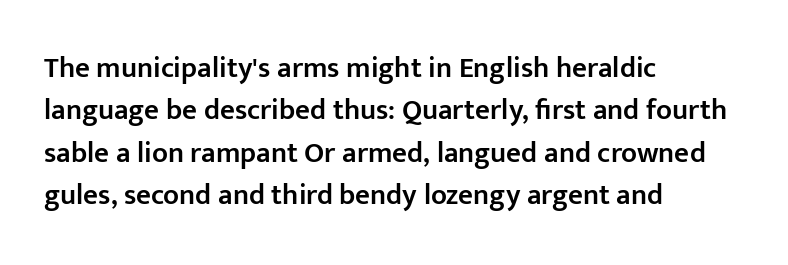
{"serif": "no", "italic": "no", "bold": "semi", "weight": "semibold", "width": "normal", "stroke_contrast": "low", "x_height": "medium", "monospaced": "no", "underline": "no", "align": "left", "line_spacing": "normal", "line_spacing_ratio": 1.46, "letter_spacing": "normal", "letter_spacing_em": 0.0, "glyph_px": 29}
